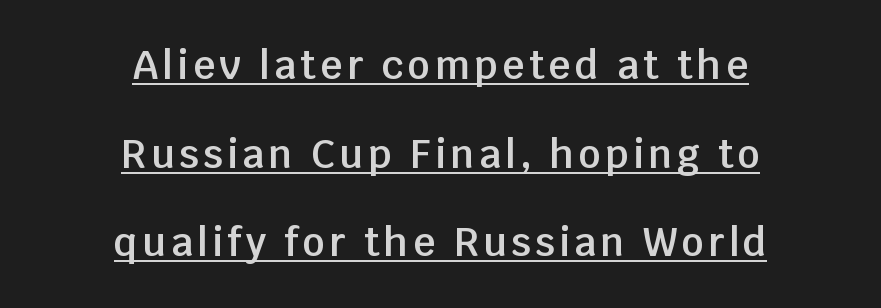
The lines in this sample share a center point and differ in where they start and stop. Is this a fixed-width face? No — the glyphs have proportional, varying widths. Posture: vertical. Vertically, the passage feels expansive, rows floating well apart.
